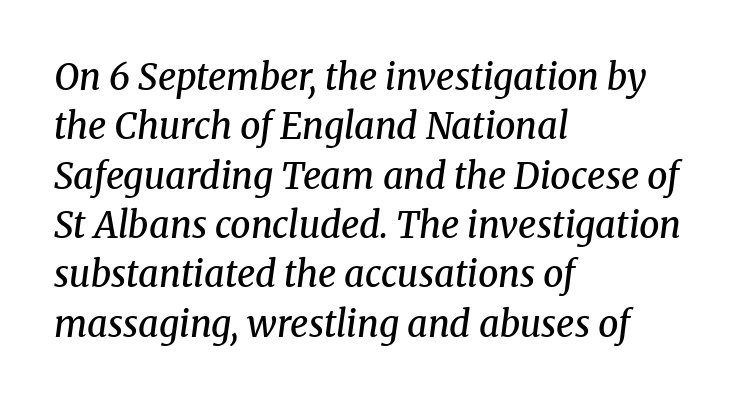
{"serif": "yes", "italic": "yes", "lean": "right", "slant_degrees": 8, "bold": "semi", "weight": "semibold", "width": "normal", "stroke_contrast": "medium", "x_height": "medium", "monospaced": "no", "underline": "no", "align": "left", "line_spacing": "normal", "line_spacing_ratio": 1.37, "letter_spacing": "normal", "letter_spacing_em": 0.0, "glyph_px": 36}
